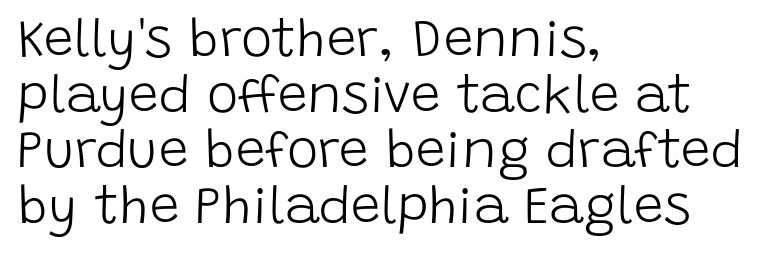
{"serif": "no", "italic": "no", "bold": "no", "weight": "light", "width": "normal", "stroke_contrast": "low", "x_height": "large", "monospaced": "no", "underline": "no", "align": "left", "line_spacing": "tight", "line_spacing_ratio": 1.05, "letter_spacing": "normal", "letter_spacing_em": 0.0, "glyph_px": 53}
